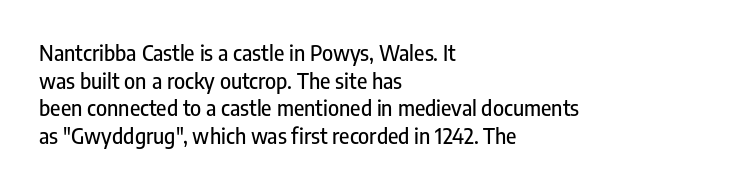
Q: Is the text italic (slanted)? A: No, it is upright.
Q: Is the text underlined? A: No.
Q: How is the paragraph aligned? A: Left-aligned.
Q: Is the spacing between letters normal or unusually wide? A: Normal.
Q: Is the spacing between lines tight, normal or loose? A: Normal.
